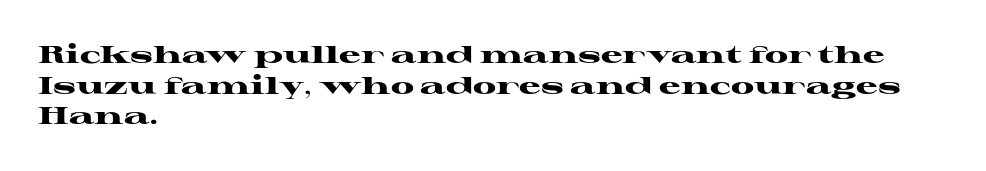
{"italic": "no", "bold": "yes", "underline": "no", "align": "left", "line_spacing": "normal", "line_spacing_ratio": 1.28, "letter_spacing": "normal", "letter_spacing_em": 0.0, "glyph_px": 24}
